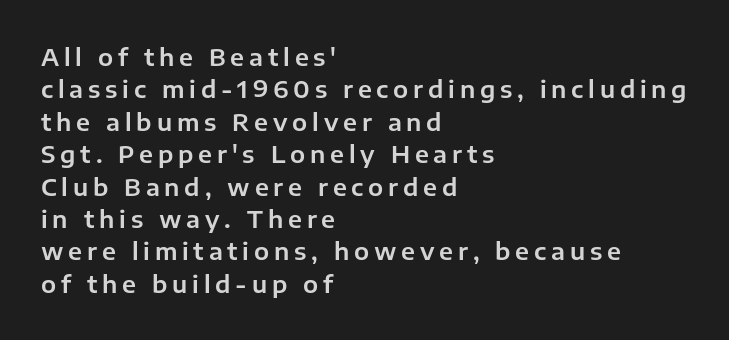
{"italic": "no", "underline": "no", "align": "left", "line_spacing": "normal", "line_spacing_ratio": 1.35, "letter_spacing": "wide", "letter_spacing_em": 0.2, "glyph_px": 24}
